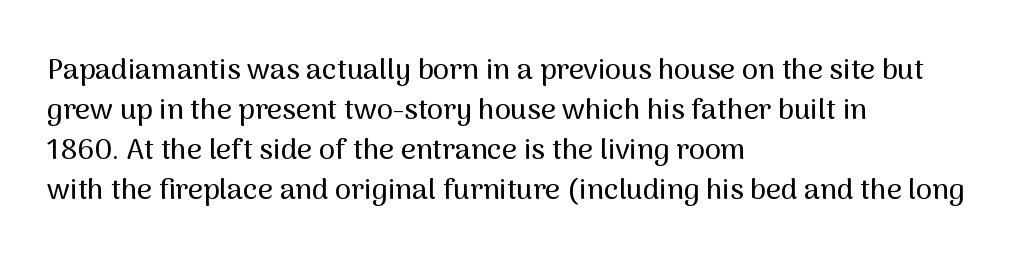
{"serif": "no", "italic": "no", "width": "normal", "stroke_contrast": "medium", "x_height": "medium", "monospaced": "no", "underline": "no", "align": "left", "line_spacing": "normal", "line_spacing_ratio": 1.38, "letter_spacing": "normal", "letter_spacing_em": 0.0, "glyph_px": 29}
